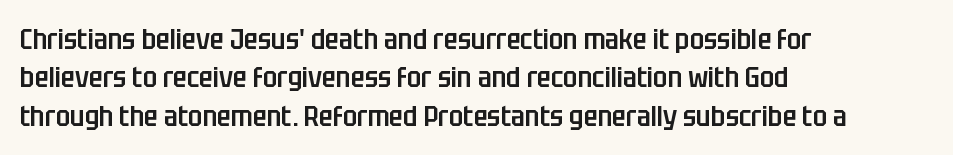
Every stem runs plumb, perpendicular to the baseline. Set as a demibold, roughly 600 on the weight scale. Spacing between characters is what you'd get straight out of the box. The font family rendered here belongs to the sans-serif group.
